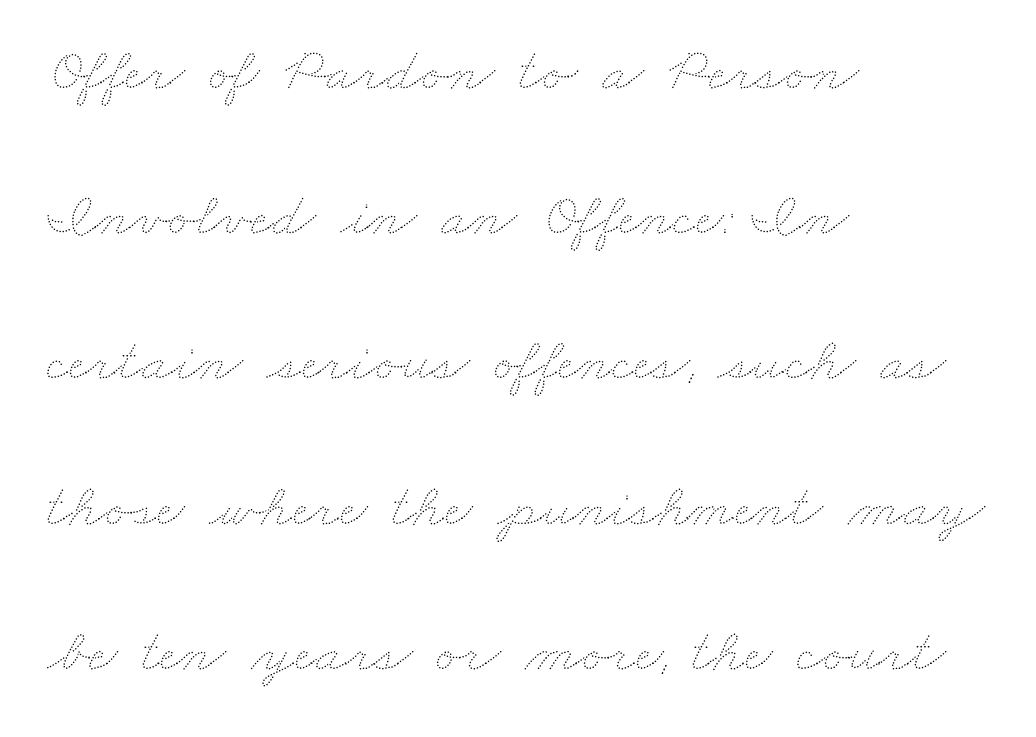
{"bold": "no", "weight": "thin", "width": "wide", "stroke_contrast": "medium", "x_height": "small", "monospaced": "no", "underline": "no", "align": "left", "line_spacing": "loose", "line_spacing_ratio": 2.38, "letter_spacing": "normal", "letter_spacing_em": 0.0, "glyph_px": 61}
